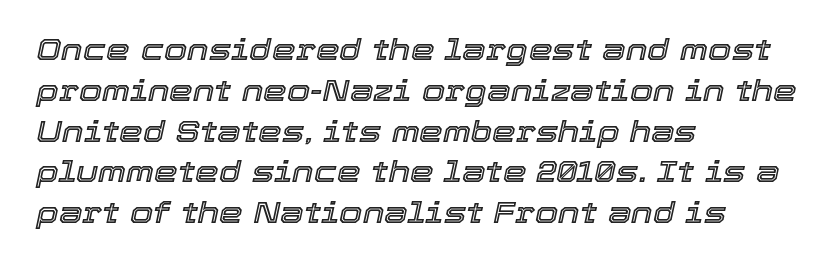
Casual observation: everything's shoved over to the left. Unmarked baselines from the first word to the last. The whole block is typeset with a tilt. Interline gaps are of average width in this sample.
